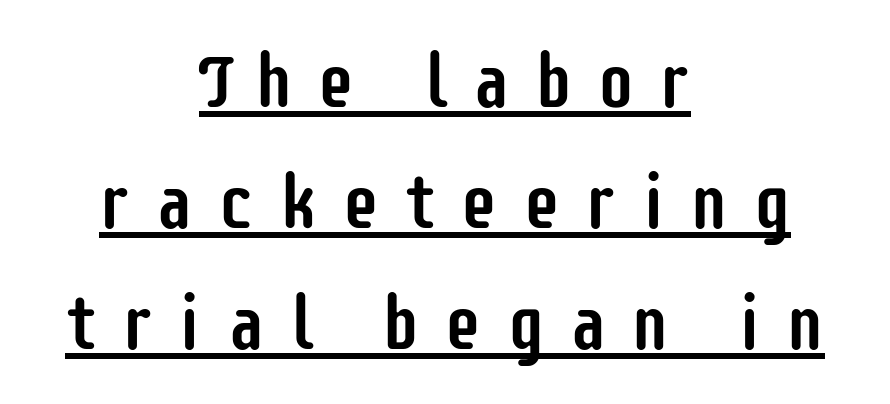
The image shows 76 px condensed sans-serif type, upright; set centered, normal line spacing (1.59x), unusually wide letter spacing (+0.32 em), underlined; low stroke contrast and a large x-height.
